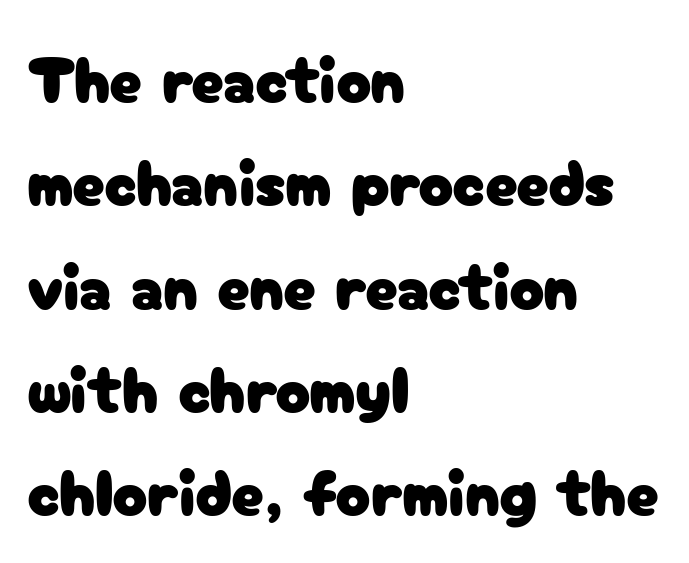
Q: Is the text italic (slanted)? A: No, it is upright.
Q: Is the typeface a serif or a sans-serif typeface? A: Sans-serif.
Q: Is the text underlined? A: No.
Q: How is the paragraph aligned? A: Left-aligned.
Q: Is the spacing between letters normal or unusually wide? A: Normal.
Q: Is the spacing between lines tight, normal or loose? A: Normal.
Q: Width (condensed, normal, or wide)? A: Normal.
Q: Stroke contrast? A: Low.
Q: x-height? A: Medium.
Q: Monospaced? A: No.
